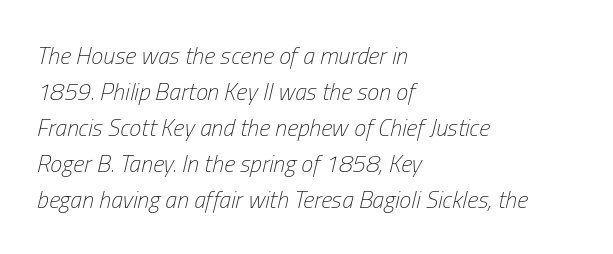
The image shows 24 px text type, italic (leaning right); set left-aligned, normal line spacing (1.5x), normal letter spacing, not underlined.
